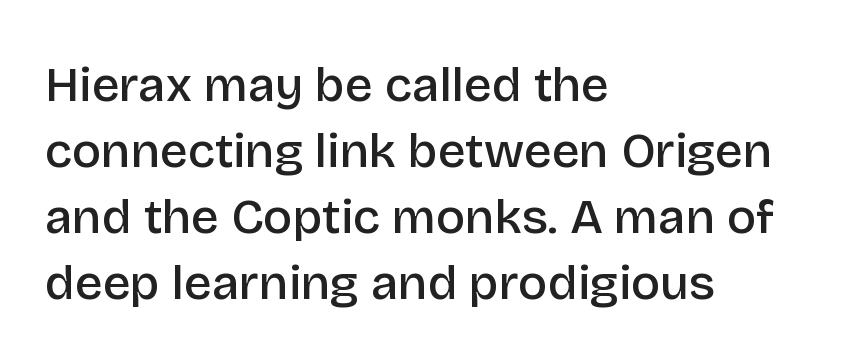
What kind of face is this? One without serifs — a sans. If you drew a line through each stem, it would be perfectly vertical. Caption: multi-line text, flush left, ragged right. Students, observe: this is what conventionally led text looks like.
